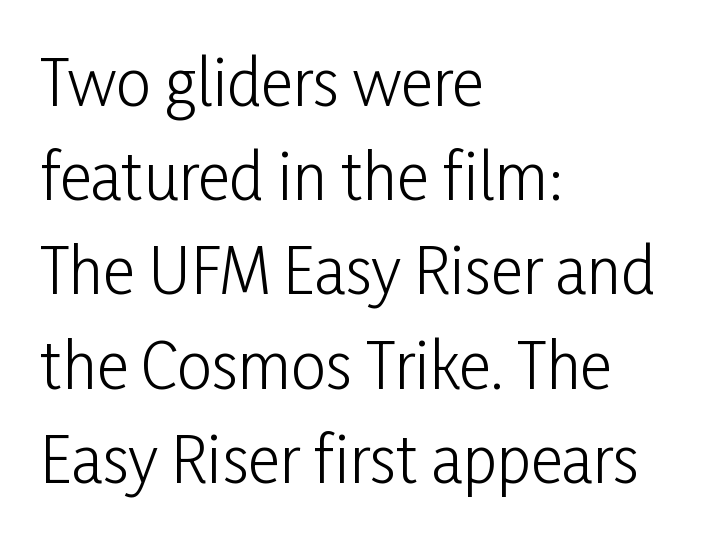
What stands out about the letter spacing? Nothing — it is the standard amount. The rendering shows plain stroke endings on the letterforms — a sans-serif design. If you drew a ruler down the left edge, every line would touch it. This sample uses an upright cut, with every glyph sitting square on the baseline.
